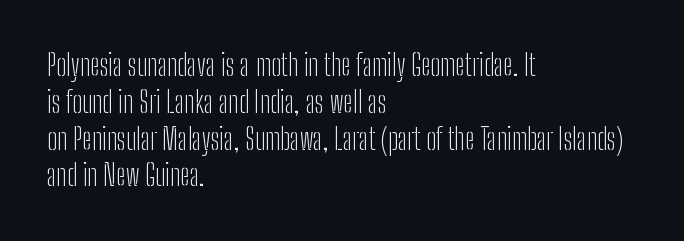
The image shows 29 px light, condensed sans-serif type, upright; set left-aligned, normal line spacing (1.27x), normal letter spacing, not underlined; low stroke contrast and a medium x-height.
